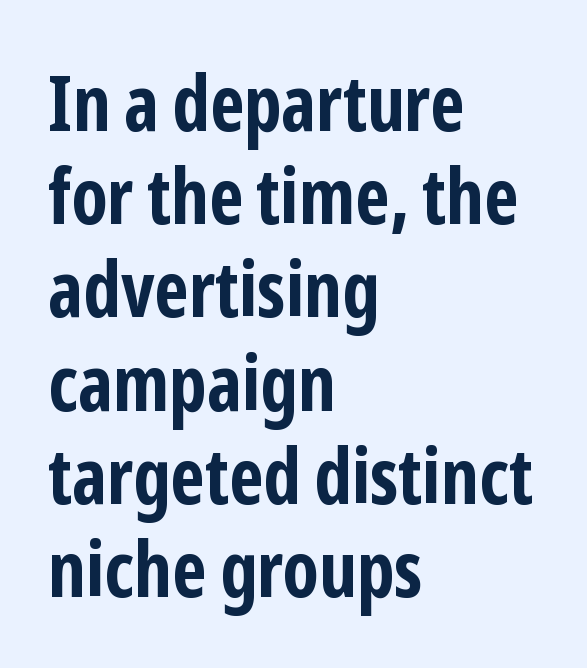
The image shows 77 px bold, condensed sans-serif type, upright; set left-aligned, line spacing 1.21x, normal letter spacing, not underlined; low stroke contrast and a medium x-height.
